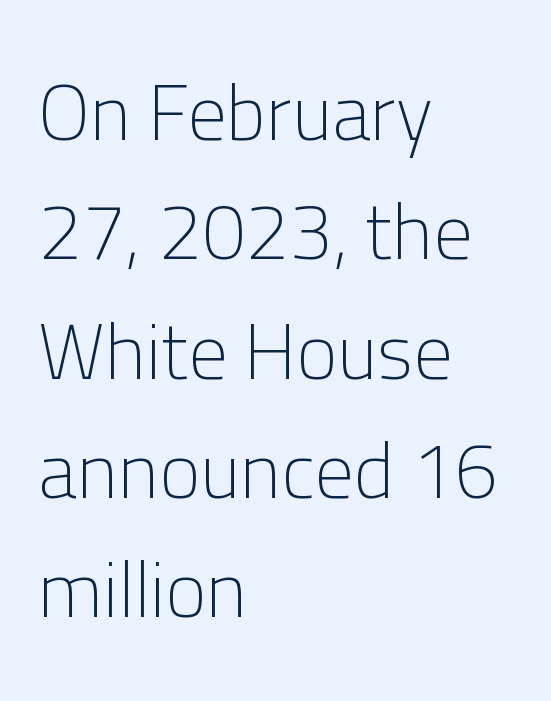
Q: Is the text bold? A: No.
Q: Is the text italic (slanted)? A: No, it is upright.
Q: Is the typeface a serif or a sans-serif typeface? A: Sans-serif.
Q: Is the text underlined? A: No.
Q: How is the paragraph aligned? A: Left-aligned.
Q: Is the spacing between letters normal or unusually wide? A: Normal.
Q: Is the spacing between lines tight, normal or loose? A: Normal.
Q: Width (condensed, normal, or wide)? A: Normal.
Q: Stroke contrast? A: Low.
Q: x-height? A: Medium.
Q: Monospaced? A: No.
